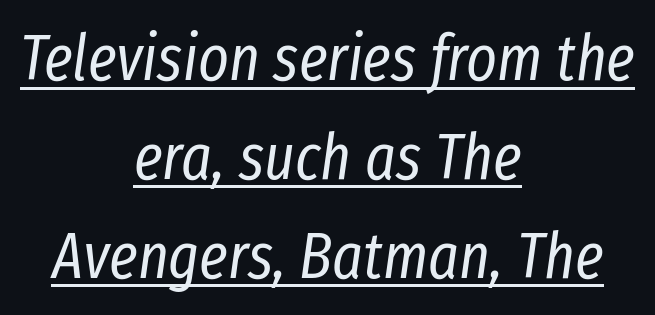
The image shows 65 px regular-weight, condensed type, italic (leaning right); set centered, normal line spacing (1.52x), normal letter spacing, underlined; low stroke contrast and a medium x-height.
